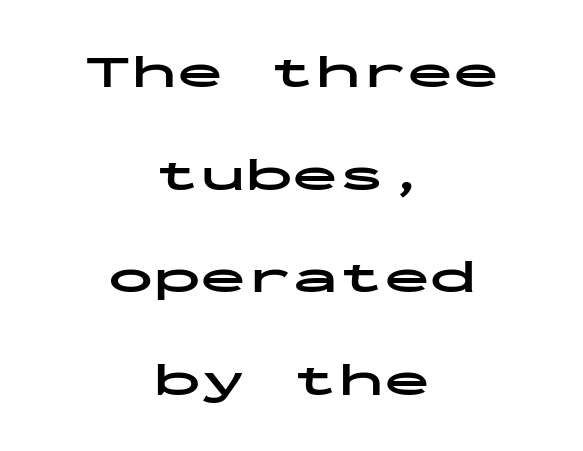
The image shows 46 px bold, wide sans-serif type, upright, monospaced; set centered, loose line spacing (2.23x), normal letter spacing, not underlined; low stroke contrast and a medium x-height.
